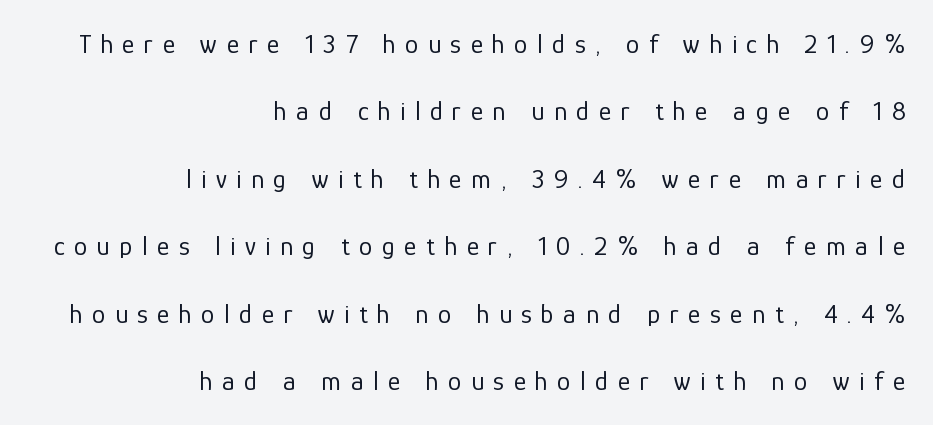
{"italic": "no", "bold": "no", "underline": "no", "align": "right", "line_spacing": "loose", "line_spacing_ratio": 2.5, "letter_spacing": "wide", "letter_spacing_em": 0.35, "glyph_px": 27}
